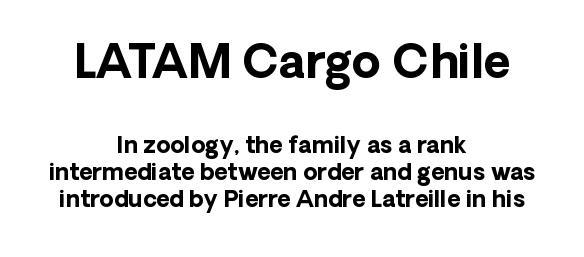
{"serif": "no", "italic": "no", "bold": "yes", "weight": "bold", "width": "normal", "stroke_contrast": "low", "x_height": "medium", "monospaced": "no", "underline": "no", "align": "center", "line_spacing_ratio": 1.19, "letter_spacing": "normal", "letter_spacing_em": 0.0, "larger_block": "first", "size_ratio": 2.0, "glyph_px": 46}
